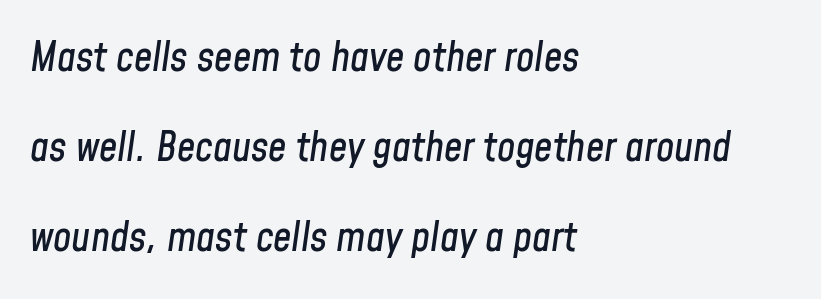
Bare-footed words on every line. The letterforms sit shoulder to shoulder at normal distance. Proportional: the letters do not fall into vertical columns. Quick note: interline space is abundant. Visually the block forms a straight wall on the left and a jagged coastline on the right.
